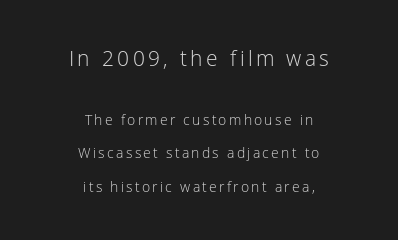
{"italic": "no", "bold": "no", "underline": "no", "align": "center", "line_spacing": "loose", "line_spacing_ratio": 2.39, "larger_block": "first", "size_ratio": 1.5, "glyph_px": 21}
